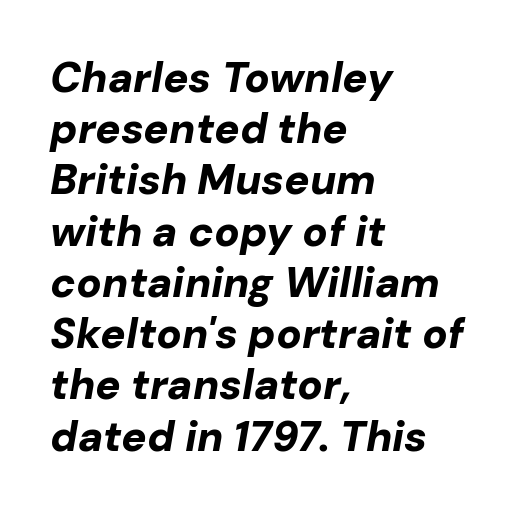
The rag falls on the right side of this text block. Beneath every word, the page is bare. Do the characters align in a grid? No, the font is proportional. When letters slant like this, we call the style italic. Emphasis by weight is at full strength: bold. The horizontal fit of the characters is conventional and even.
